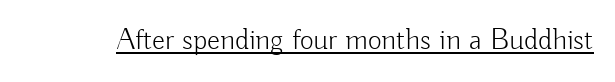
The image shows 30 px light sans-serif type, upright; set normal letter spacing, underlined; low stroke contrast and a small x-height.
